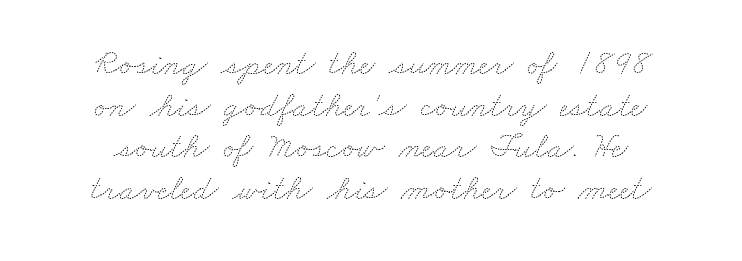
Q: Is the text bold? A: No.
Q: Is the text underlined? A: No.
Q: Is the spacing between letters normal or unusually wide? A: Normal.
Q: Width (condensed, normal, or wide)? A: Wide.
Q: Stroke contrast? A: Medium.
Q: x-height? A: Small.
Q: Monospaced? A: No.
